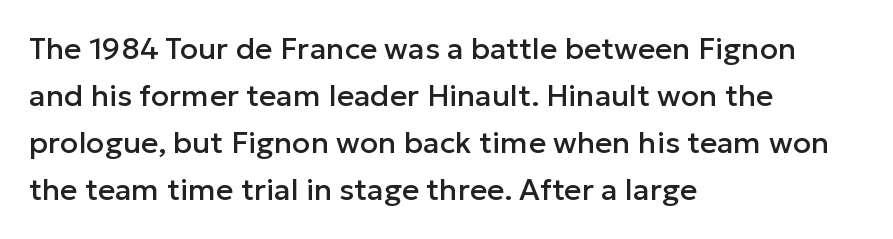
Q: Is the text italic (slanted)? A: No, it is upright.
Q: Is the typeface a serif or a sans-serif typeface? A: Sans-serif.
Q: Is the text underlined? A: No.
Q: How is the paragraph aligned? A: Left-aligned.
Q: Is the spacing between letters normal or unusually wide? A: Normal.
Q: Is the spacing between lines tight, normal or loose? A: Normal.
Q: Width (condensed, normal, or wide)? A: Normal.
Q: Stroke contrast? A: Low.
Q: x-height? A: Medium.
Q: Monospaced? A: No.
